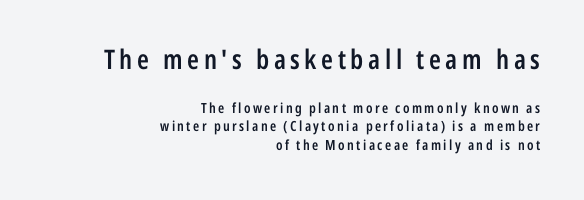
{"italic": "no", "bold": "semi", "underline": "no", "align": "right", "line_spacing": "normal", "line_spacing_ratio": 1.29, "larger_block": "first", "size_ratio": 1.93, "glyph_px": 27}
